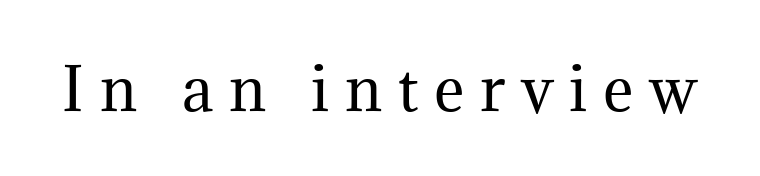
{"serif": "yes", "italic": "no", "bold": "no", "weight": "regular", "width": "normal", "stroke_contrast": "medium", "x_height": "medium", "monospaced": "no", "underline": "no", "letter_spacing": "wide", "letter_spacing_em": 0.27, "glyph_px": 58}
